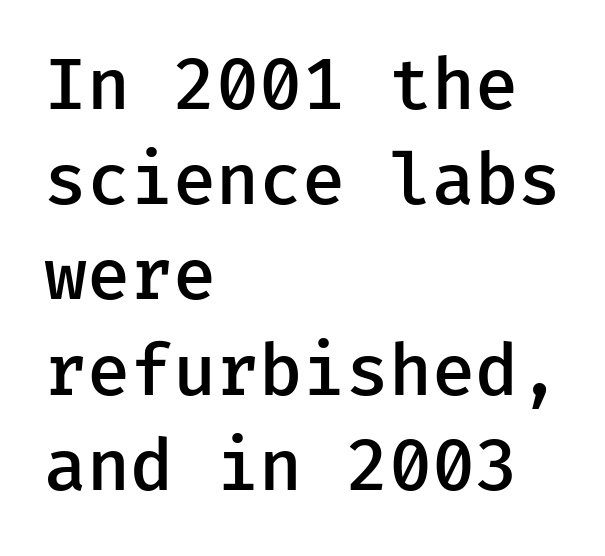
Q: Is the text bold? A: Semi-bold.
Q: Is the text italic (slanted)? A: No, it is upright.
Q: Is the typeface a serif or a sans-serif typeface? A: Sans-serif.
Q: Is the text underlined? A: No.
Q: How is the paragraph aligned? A: Left-aligned.
Q: Is the spacing between letters normal or unusually wide? A: Normal.
Q: Is the spacing between lines tight, normal or loose? A: Normal.
Q: Width (condensed, normal, or wide)? A: Normal.
Q: Stroke contrast? A: Low.
Q: x-height? A: Medium.
